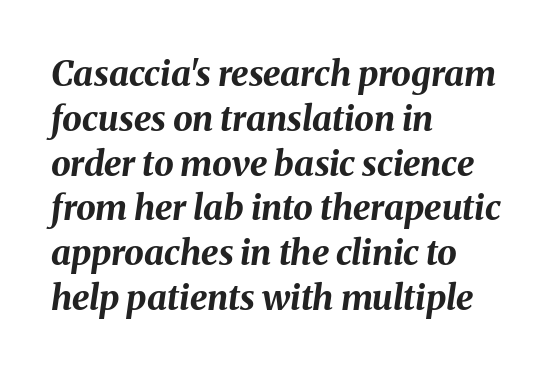
The image shows 35 px bold type, italic (leaning right); set left-aligned, normal line spacing (1.28x), normal letter spacing, not underlined; medium stroke contrast and a medium x-height.
